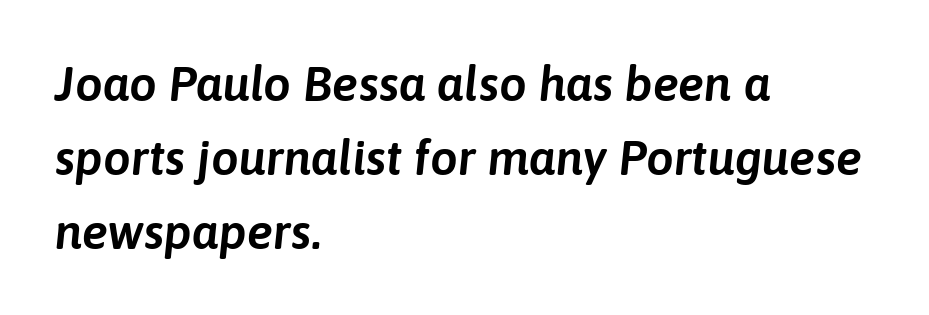
Q: Is the text italic (slanted)? A: Yes, it leans right by about 6 degrees.
Q: Is the text underlined? A: No.
Q: How is the paragraph aligned? A: Left-aligned.
Q: Is the spacing between letters normal or unusually wide? A: Normal.
Q: Is the spacing between lines tight, normal or loose? A: Normal.
Q: Width (condensed, normal, or wide)? A: Normal.
Q: Stroke contrast? A: Low.
Q: x-height? A: Medium.
Q: Monospaced? A: No.
